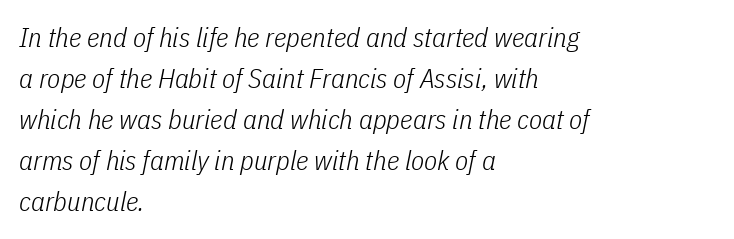
The image shows 27 px text type, italic (leaning right); set left-aligned, normal line spacing (1.52x), normal letter spacing, not underlined.
